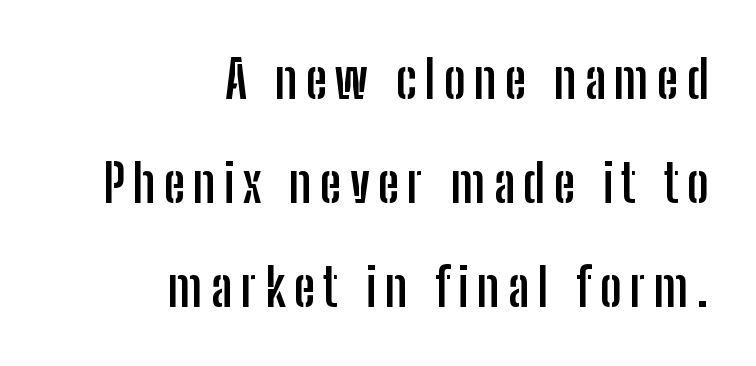
This is roman type, the default non-slanted kind. Quick note: underline off. The designer went with a sans here, leaving each stem footless. The lines are spread far apart with generous leading. Heft: maximum for text — a bold. The rendering uses natural spacing where letterforms have individual widths.
